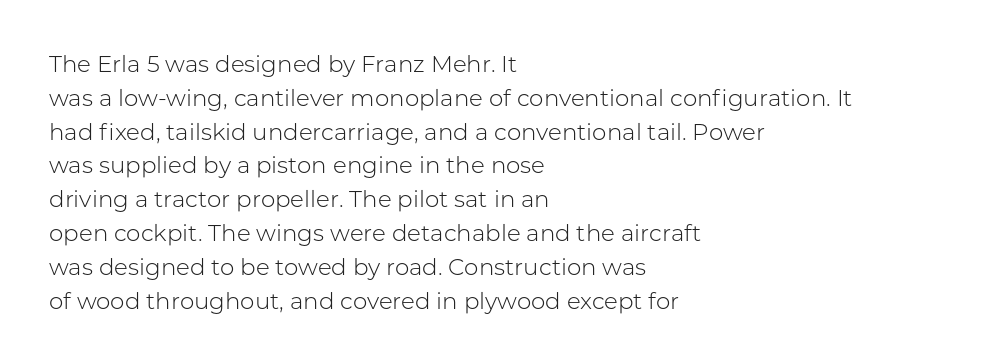
Q: Is the text bold? A: No.
Q: Is the text italic (slanted)? A: No, it is upright.
Q: Is the text underlined? A: No.
Q: How is the paragraph aligned? A: Left-aligned.
Q: Is the spacing between letters normal or unusually wide? A: Normal.
Q: Is the spacing between lines tight, normal or loose? A: Normal.
